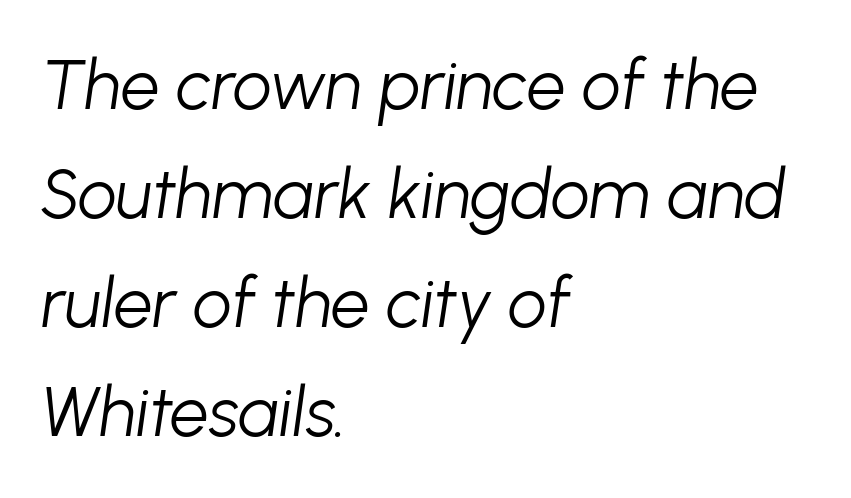
Q: Is the text bold? A: No.
Q: Is the text italic (slanted)? A: Yes, it leans right by about 8 degrees.
Q: Is the text underlined? A: No.
Q: How is the paragraph aligned? A: Left-aligned.
Q: Is the spacing between letters normal or unusually wide? A: Normal.
Q: Is the spacing between lines tight, normal or loose? A: Normal.
Q: Width (condensed, normal, or wide)? A: Normal.
Q: Stroke contrast? A: Low.
Q: x-height? A: Medium.
Q: Monospaced? A: No.
